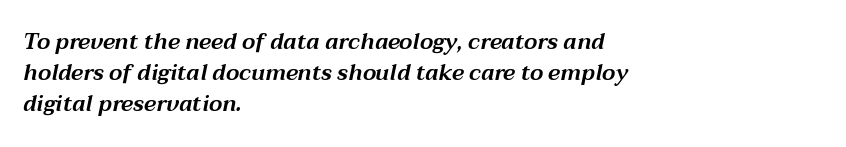
{"italic": "yes", "lean": "right", "slant_degrees": 12, "underline": "no", "align": "left", "line_spacing": "normal", "line_spacing_ratio": 1.42, "letter_spacing": "normal", "letter_spacing_em": 0.0, "glyph_px": 22}
